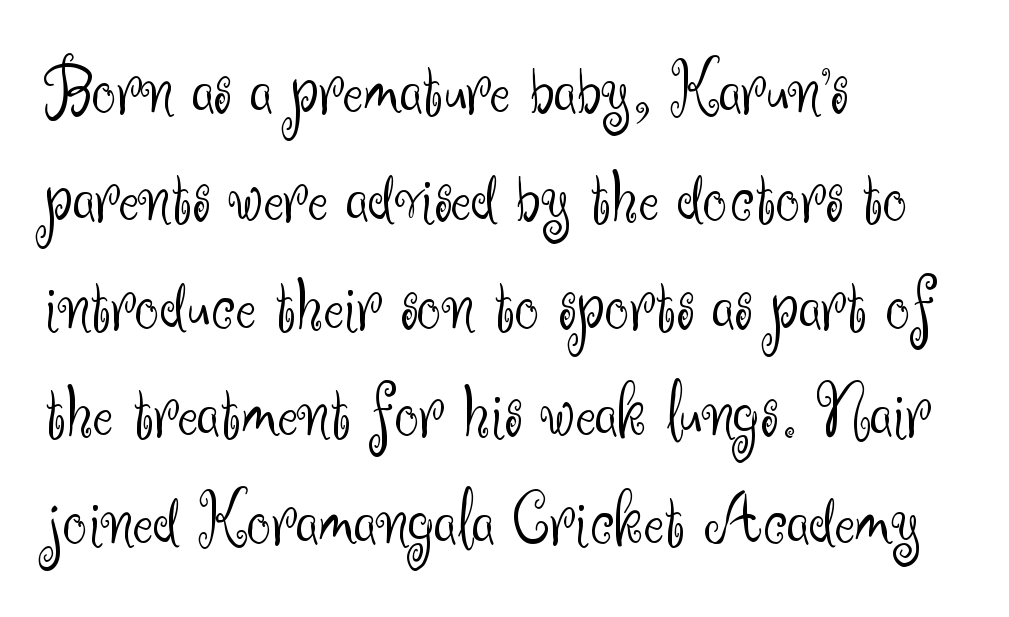
Q: Is the text bold? A: No.
Q: Is the text italic (slanted)? A: No, it is upright.
Q: Is the typeface a serif or a sans-serif typeface? A: Sans-serif.
Q: Is the text underlined? A: No.
Q: How is the paragraph aligned? A: Left-aligned.
Q: Is the spacing between letters normal or unusually wide? A: Normal.
Q: Is the spacing between lines tight, normal or loose? A: Normal.
Q: Width (condensed, normal, or wide)? A: Normal.
Q: Stroke contrast? A: Medium.
Q: x-height? A: Small.
Q: Monospaced? A: No.
